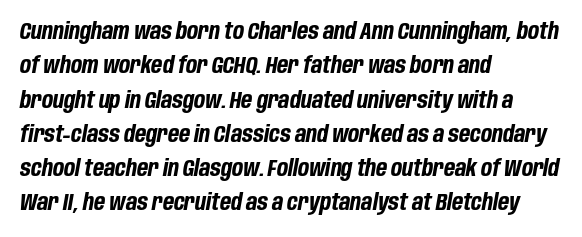
{"italic": "yes", "lean": "right", "slant_degrees": 10, "bold": "yes", "underline": "no", "align": "left", "line_spacing": "normal", "line_spacing_ratio": 1.49, "letter_spacing": "normal", "letter_spacing_em": 0.0, "glyph_px": 23}
